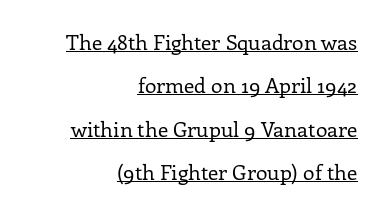
{"italic": "no", "bold": "no", "underline": "yes", "align": "right", "line_spacing": "loose", "line_spacing_ratio": 2.06, "letter_spacing": "normal", "letter_spacing_em": 0.0, "glyph_px": 21}
